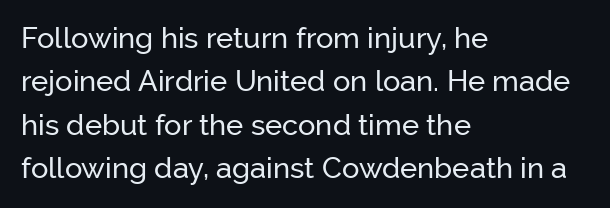
The image shows 29 px sans-serif type, upright; set left-aligned, normal line spacing (1.5x), normal letter spacing, not underlined; low stroke contrast and a medium x-height.
